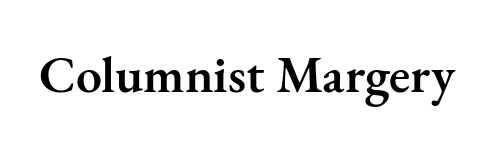
The image shows 52 px semibold serif type, upright; set normal letter spacing, not underlined; medium stroke contrast and a small x-height.
